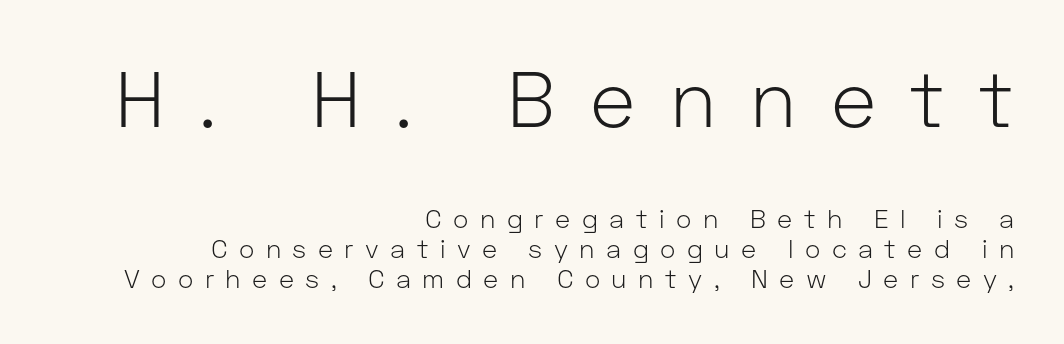
A typesetter would call this proportional, since set widths differ per character. Weight class: somewhere from thin through regular. Caption: expanded tracking, letters set apart. Vertically, the passage feels compressed, each row crowding the next. The letters stand straight up with perfectly vertical stems.
